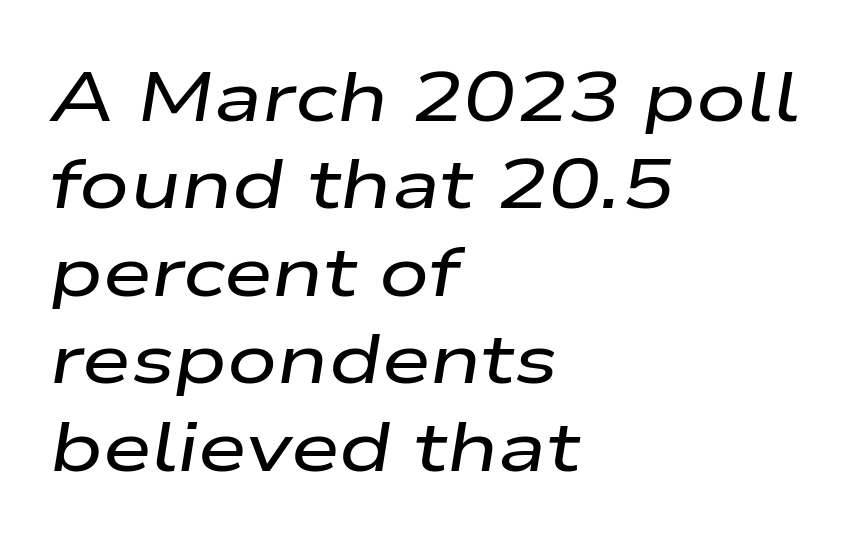
Evenly set lines give the paragraph a standard silhouette. The face used here has a pronounced slope to its letters. Compared with a centered layout, this one pins lines to the left instead. Do the characters align in a grid? No, the font is proportional. Is the letter spacing exaggerated? No — it looks like the ordinary default. Unmarked baselines from the first word to the last.
